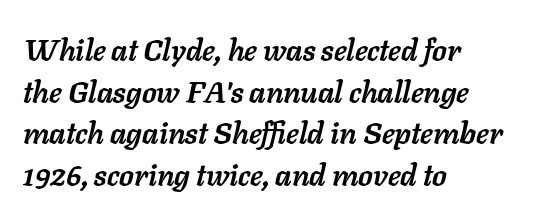
{"italic": "yes", "lean": "right", "slant_degrees": 11, "bold": "yes", "weight": "semibold", "width": "normal", "stroke_contrast": "low", "x_height": "medium", "monospaced": "no", "underline": "no", "align": "left", "line_spacing": "normal", "line_spacing_ratio": 1.39, "letter_spacing": "normal", "letter_spacing_em": 0.0, "glyph_px": 30}
